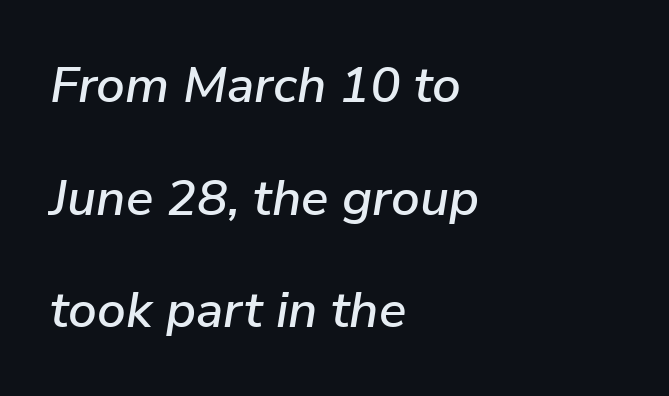
Q: Is the text italic (slanted)? A: Yes, it leans right by about 9 degrees.
Q: Is the text underlined? A: No.
Q: How is the paragraph aligned? A: Left-aligned.
Q: Is the spacing between letters normal or unusually wide? A: Normal.
Q: Is the spacing between lines tight, normal or loose? A: Loose.
Q: Width (condensed, normal, or wide)? A: Normal.
Q: Stroke contrast? A: Low.
Q: x-height? A: Medium.
Q: Monospaced? A: No.
